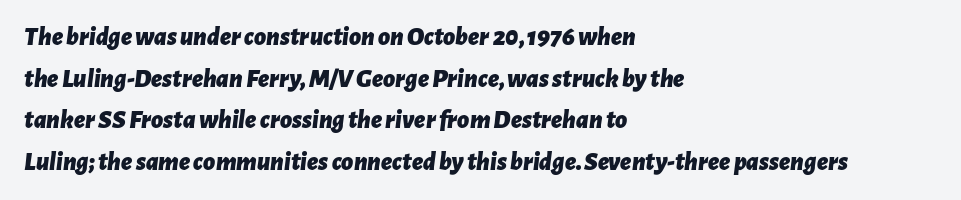
The image shows 26 px bold type, italic (leaning right); set left-aligned, normal line spacing (1.6x), normal letter spacing, not underlined.
